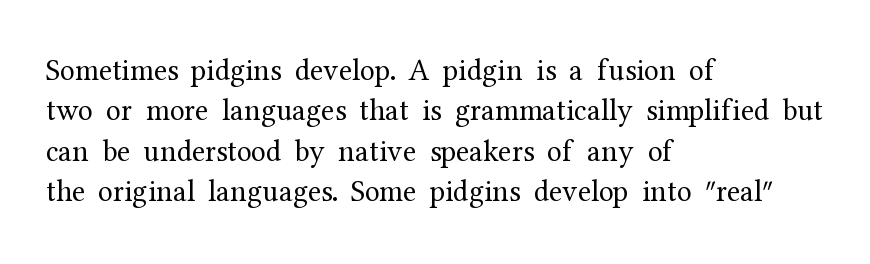
The image shows 30 px regular-weight serif type, upright; set left-aligned, normal line spacing (1.35x), normal letter spacing, not underlined; medium stroke contrast and a medium x-height.
